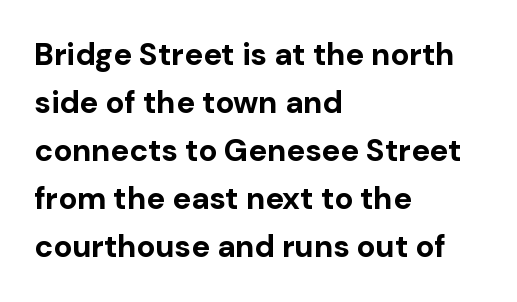
Q: Is the text bold? A: Yes.
Q: Is the text italic (slanted)? A: No, it is upright.
Q: Is the typeface a serif or a sans-serif typeface? A: Sans-serif.
Q: Is the text underlined? A: No.
Q: How is the paragraph aligned? A: Left-aligned.
Q: Is the spacing between letters normal or unusually wide? A: Normal.
Q: Is the spacing between lines tight, normal or loose? A: Normal.
Q: Width (condensed, normal, or wide)? A: Normal.
Q: Stroke contrast? A: Low.
Q: x-height? A: Medium.
Q: Monospaced? A: No.
